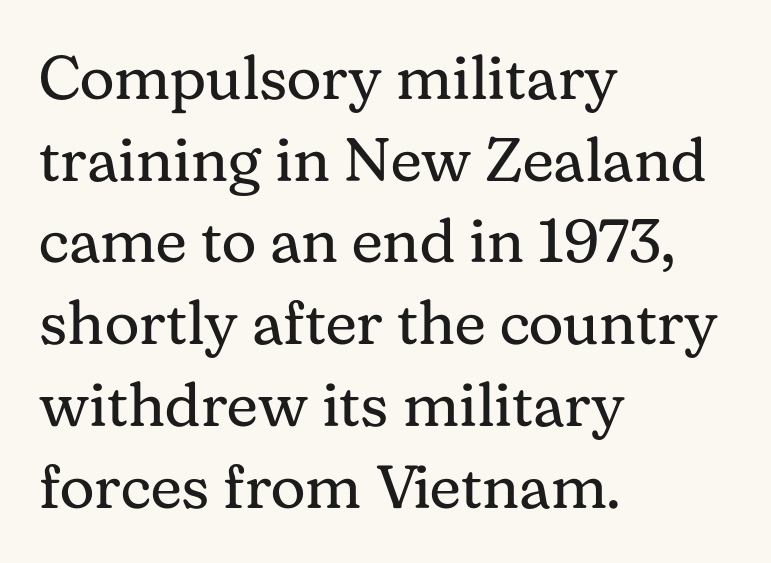
Is this a heavy cut? Hardly; it is regular or lighter. Caption: multi-line text, flush left, ragged right. The rendering shows small feet on the letterforms — a serif design. The letters sit at their default tracking, neither squeezed nor spread. Is there much room between lines? A standard amount, neither cramped nor airy.
